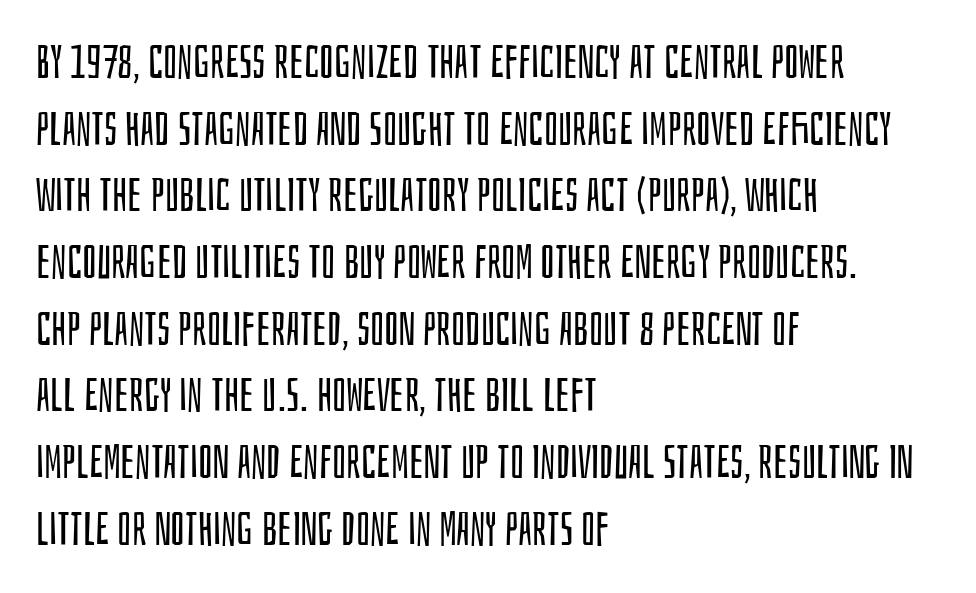
Q: Is the text bold? A: No.
Q: Is the text italic (slanted)? A: No, it is upright.
Q: Is the typeface a serif or a sans-serif typeface? A: Sans-serif.
Q: Is the text underlined? A: No.
Q: How is the paragraph aligned? A: Left-aligned.
Q: Is the spacing between letters normal or unusually wide? A: Normal.
Q: Is the spacing between lines tight, normal or loose? A: Normal.
Q: Width (condensed, normal, or wide)? A: Condensed.
Q: Stroke contrast? A: Low.
Q: x-height? A: Large.
Q: Monospaced? A: No.
